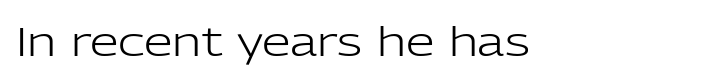
I'd call this a sans setting — the letters go barefoot. The zone under the glyphs is completely vacant. No chunkiness to these letters — they're not bold. The rendering uses natural spacing where letterforms have individual widths. You can tell it's not italic because the verticals are truly vertical. Tracking value appears to be zero — textbook default spacing.
